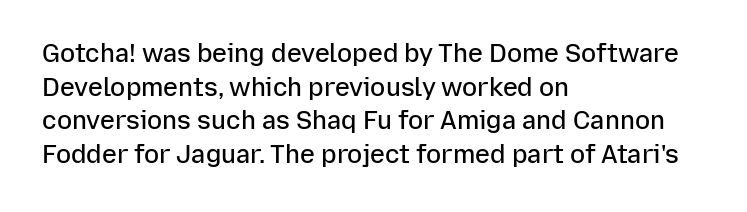
{"italic": "no", "bold": "semi", "underline": "no", "align": "left", "line_spacing": "normal", "line_spacing_ratio": 1.35, "letter_spacing": "normal", "letter_spacing_em": 0.0, "glyph_px": 25}
